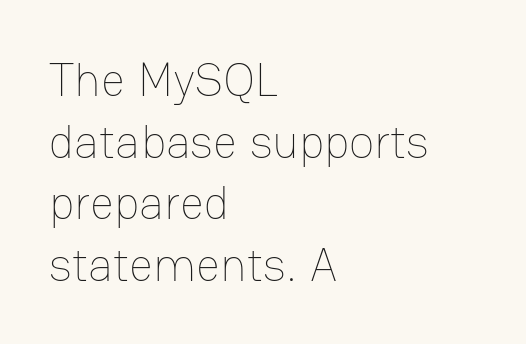
Q: Is the text bold? A: No.
Q: Is the text italic (slanted)? A: No, it is upright.
Q: Is the text underlined? A: No.
Q: How is the paragraph aligned? A: Left-aligned.
Q: Is the spacing between letters normal or unusually wide? A: Normal.
Q: Is the spacing between lines tight, normal or loose? A: Normal.
Q: Width (condensed, normal, or wide)? A: Normal.
Q: Stroke contrast? A: Low.
Q: x-height? A: Medium.
Q: Monospaced? A: No.
